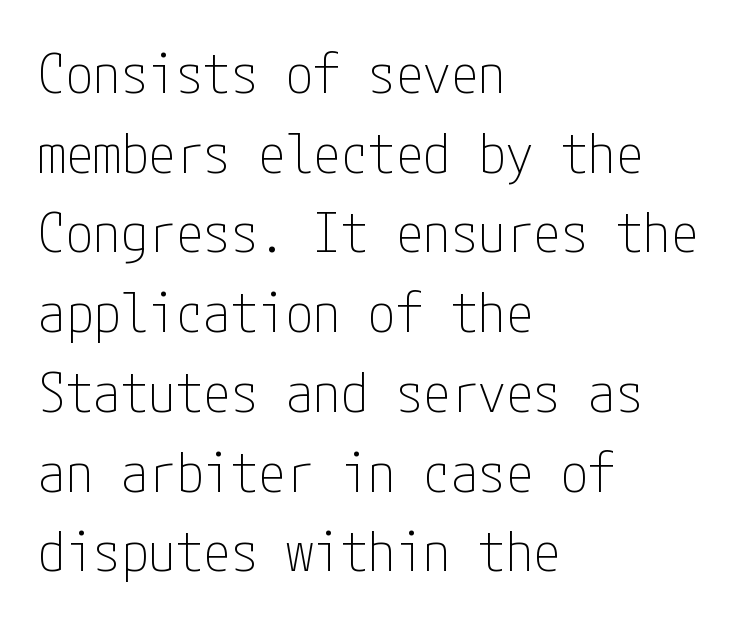
Q: Is the text bold? A: No.
Q: Is the text italic (slanted)? A: No, it is upright.
Q: Is the typeface a serif or a sans-serif typeface? A: Sans-serif.
Q: Is the text underlined? A: No.
Q: How is the paragraph aligned? A: Left-aligned.
Q: Is the spacing between letters normal or unusually wide? A: Normal.
Q: Is the spacing between lines tight, normal or loose? A: Normal.
Q: Width (condensed, normal, or wide)? A: Condensed.
Q: Stroke contrast? A: Low.
Q: x-height? A: Medium.
